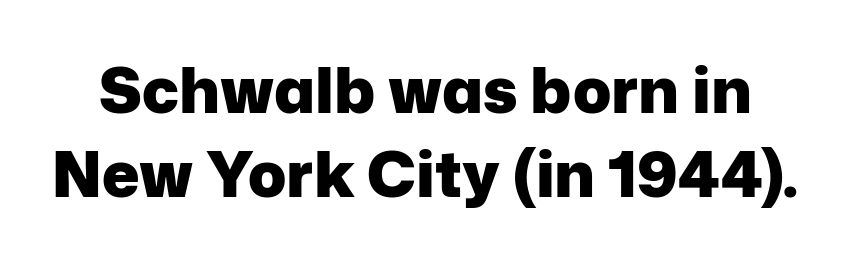
The image shows 63 px heavy sans-serif type, upright; set normal line spacing (1.33x), normal letter spacing, not underlined; low stroke contrast and a medium x-height.
